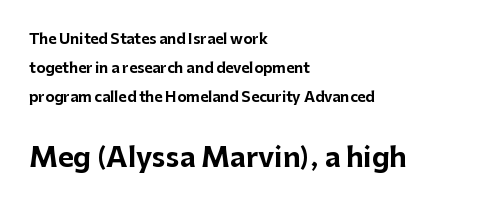
The type sits square on the baseline with zero lean. Airy leading. The composition opens small and finishes big. The horizontal fit of the characters is conventional and even. The glyphs are unaccompanied by any horizontal stroke below them. The lines in this sample share a left origin and differ only in where they stop.
